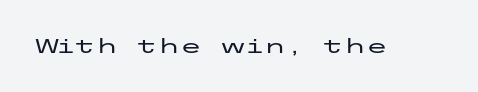
Q: Is the text italic (slanted)? A: No, it is upright.
Q: Is the text underlined? A: No.
Q: Is the spacing between letters normal or unusually wide? A: Normal.
